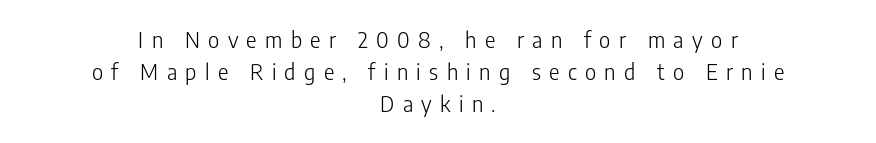
Q: Is the text bold? A: No.
Q: Is the text italic (slanted)? A: No, it is upright.
Q: Is the text underlined? A: No.
Q: How is the paragraph aligned? A: Centered.
Q: Is the spacing between letters normal or unusually wide? A: Unusually wide.
Q: Is the spacing between lines tight, normal or loose? A: Normal.
